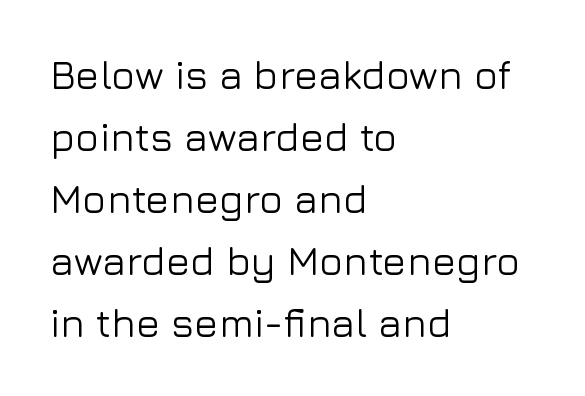
{"serif": "no", "italic": "no", "width": "normal", "stroke_contrast": "low", "x_height": "medium", "monospaced": "no", "underline": "no", "align": "left", "line_spacing": "normal", "line_spacing_ratio": 1.55, "letter_spacing": "normal", "letter_spacing_em": 0.0, "glyph_px": 40}
